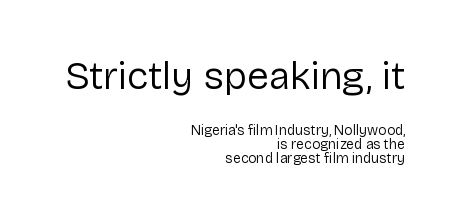
{"serif": "no", "italic": "no", "bold": "no", "weight": "regular", "width": "normal", "stroke_contrast": "low", "x_height": "medium", "monospaced": "no", "underline": "no", "align": "right", "line_spacing": "tight", "line_spacing_ratio": 0.98, "letter_spacing": "normal", "letter_spacing_em": 0.0, "larger_block": "first", "size_ratio": 2.79, "glyph_px": 39}
